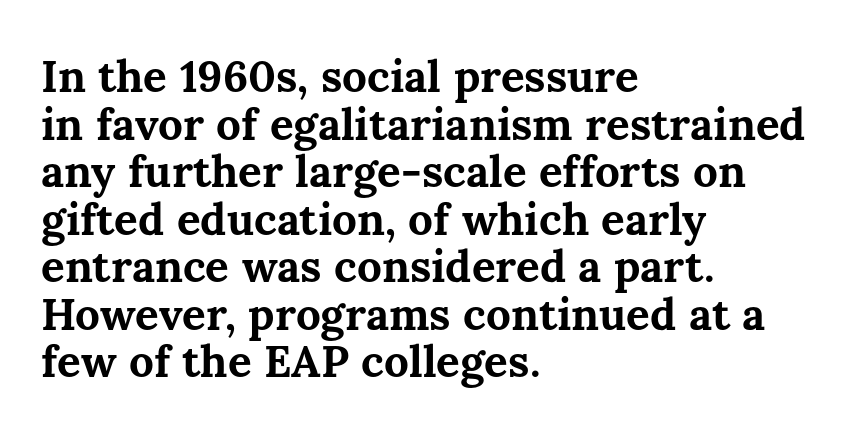
{"italic": "no", "bold": "yes", "weight": "bold", "width": "normal", "stroke_contrast": "medium", "x_height": "medium", "monospaced": "no", "underline": "no", "align": "left", "line_spacing": "tight", "line_spacing_ratio": 1.08, "letter_spacing": "normal", "letter_spacing_em": 0.0, "glyph_px": 44}
